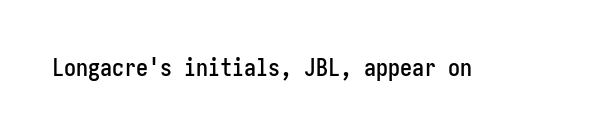
Observe the ordinary spacing: letters are neighbours, not strangers. Underline: absent. Rendered with straight, roman letterforms.
